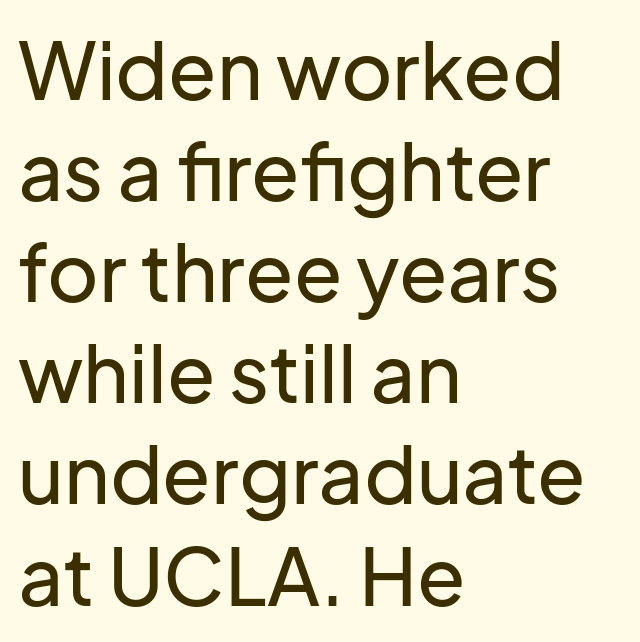
The letters stand upright; this is a roman face. The gaps between neighbouring characters are ordinary and unremarkable. No feet cap the strokes, marking this as sans-serif type. You could not count columns in this text — the font is proportionally spaced.
